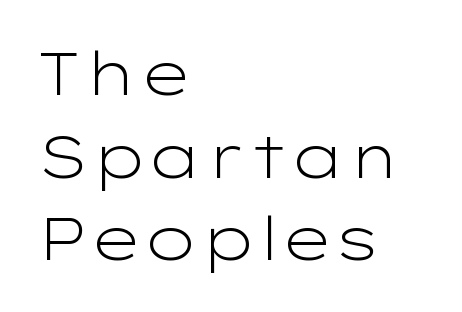
{"serif": "no", "italic": "no", "bold": "no", "weight": "light", "width": "wide", "stroke_contrast": "low", "x_height": "medium", "monospaced": "no", "underline": "no", "align": "left", "line_spacing": "normal", "line_spacing_ratio": 1.4, "letter_spacing": "normal", "letter_spacing_em": 0.0, "glyph_px": 59}
